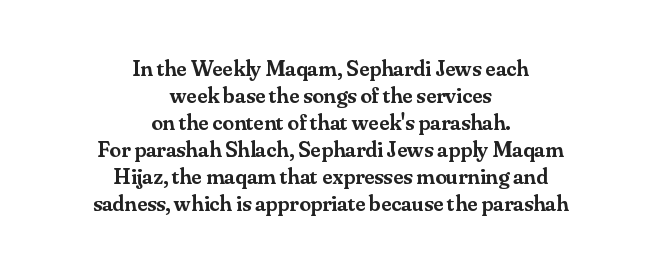
The image shows 23 px text type, upright; set centered, line spacing 1.17x, normal letter spacing, not underlined.
